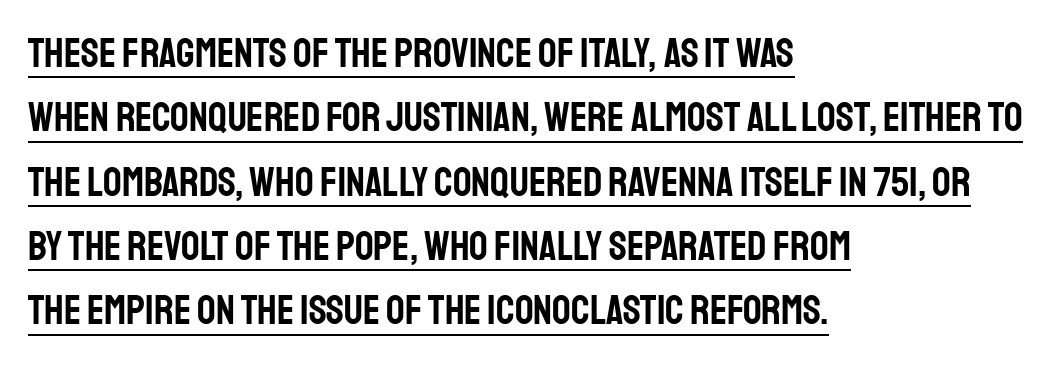
Q: Is the text italic (slanted)? A: No, it is upright.
Q: Is the typeface a serif or a sans-serif typeface? A: Sans-serif.
Q: Is the text underlined? A: Yes.
Q: How is the paragraph aligned? A: Left-aligned.
Q: Is the spacing between letters normal or unusually wide? A: Normal.
Q: Is the spacing between lines tight, normal or loose? A: Normal.
Q: Width (condensed, normal, or wide)? A: Condensed.
Q: Stroke contrast? A: Low.
Q: x-height? A: Large.
Q: Monospaced? A: No.
